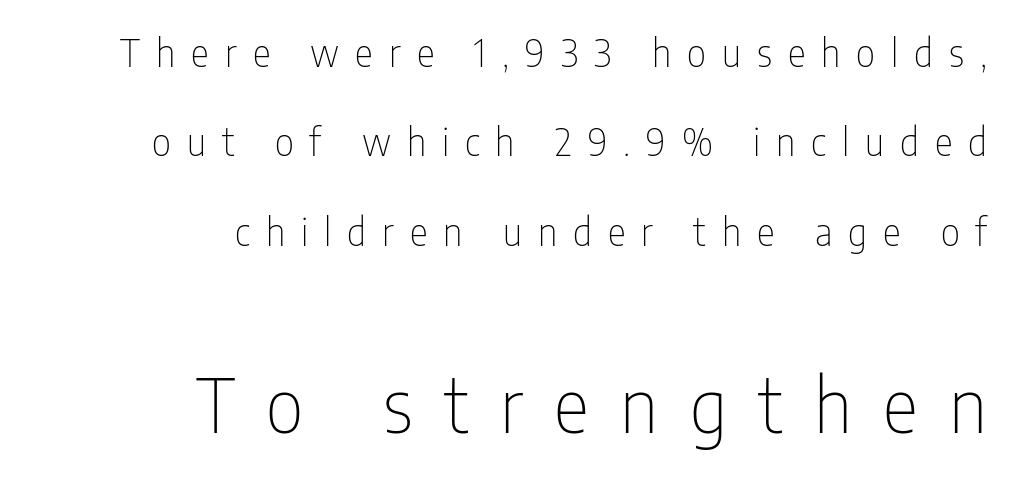
The image shows 75 px thin, condensed sans-serif type, upright; set right-aligned, loose line spacing (2.35x), unusually wide letter spacing (+0.42 em), not underlined; the second (bottom) block is 1.97x larger; low stroke contrast and a medium x-height.
